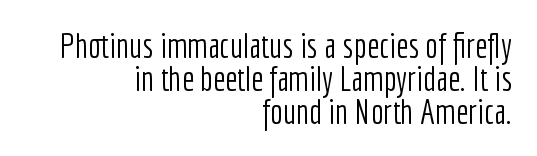
The image shows 34 px light, condensed sans-serif type, upright; set right-aligned, tight line spacing (0.97x), normal letter spacing, not underlined; low stroke contrast and a medium x-height.
